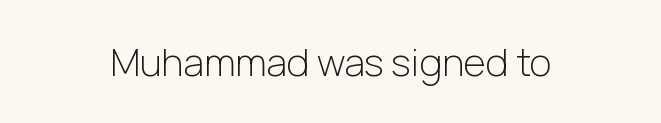
The image shows 38 px light sans-serif type, upright; set centered, normal letter spacing, not underlined; low stroke contrast and a medium x-height.
